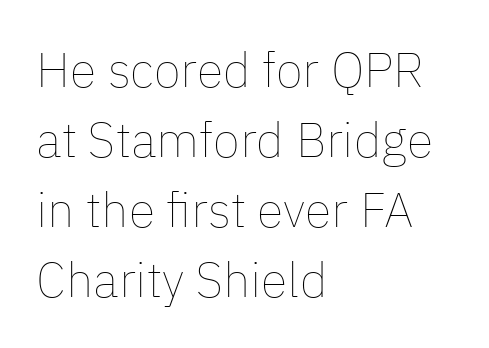
Looks like regular typesetting: each glyph gets only the width it needs. You could call the tracking neutral — neither tight nor loose. The strokes are not fattened; the text isn't bold. The paragraph has a hard left edge and a soft right edge.
